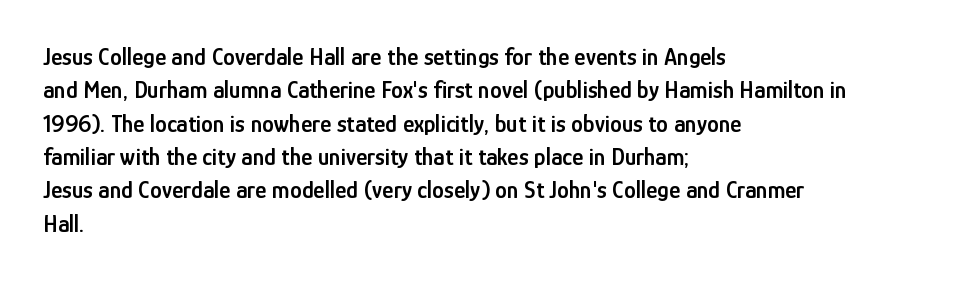
{"italic": "no", "bold": "semi", "underline": "no", "align": "left", "line_spacing": "normal", "line_spacing_ratio": 1.39, "letter_spacing": "normal", "letter_spacing_em": 0.0, "glyph_px": 24}
